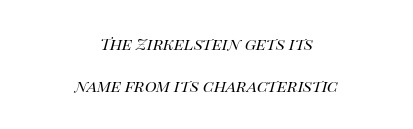
{"italic": "yes", "lean": "right", "slant_degrees": 14, "bold": "no", "underline": "no", "align": "center", "line_spacing": "loose", "line_spacing_ratio": 2.08, "letter_spacing": "normal", "letter_spacing_em": 0.0, "glyph_px": 20}
